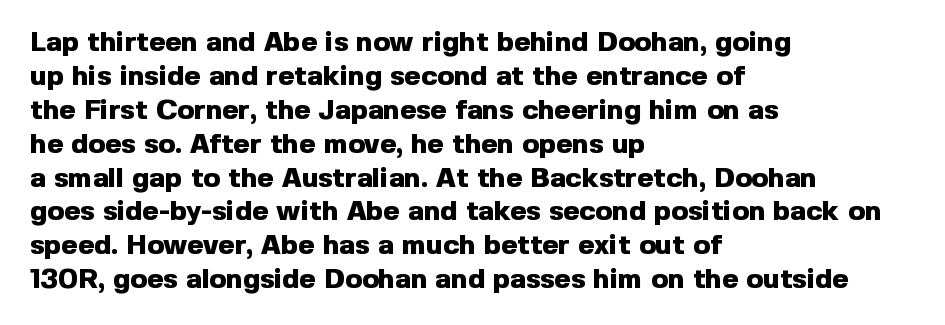
The image shows 28 px heavy sans-serif type, upright; set left-aligned, line spacing 1.21x, normal letter spacing, not underlined; a medium x-height.
